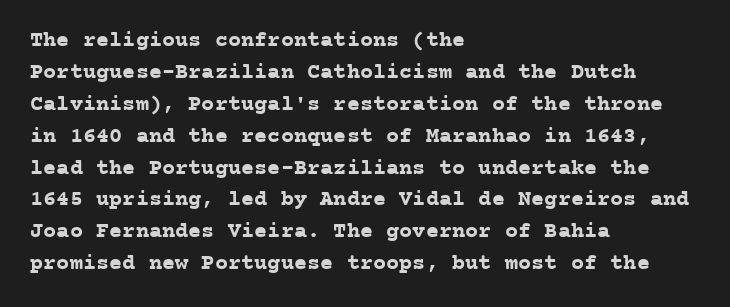
Students, observe: this is what conventionally led text looks like. Ascenders rise straight up at ninety degrees. Pretty heavy lettering here — definitely bold. The words here are not underlined.
